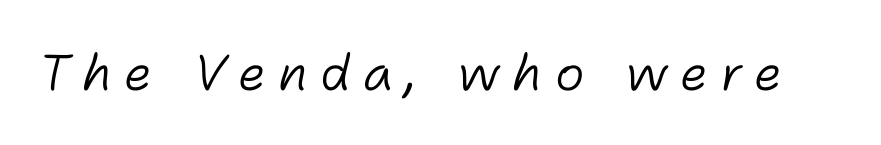
Q: Is the text bold? A: No.
Q: Is the text italic (slanted)? A: Yes, it leans right by about 11 degrees.
Q: Is the text underlined? A: No.
Q: Is the spacing between letters normal or unusually wide? A: Unusually wide.
Q: Width (condensed, normal, or wide)? A: Normal.
Q: Stroke contrast? A: Low.
Q: x-height? A: Medium.
Q: Monospaced? A: No.
